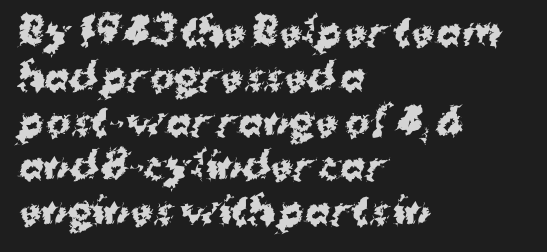
{"serif": "no", "bold": "yes", "weight": "bold", "width": "normal", "stroke_contrast": "medium", "x_height": "medium", "monospaced": "no", "underline": "no", "align": "left", "line_spacing_ratio": 1.21, "letter_spacing": "normal", "letter_spacing_em": 0.0, "glyph_px": 37}
